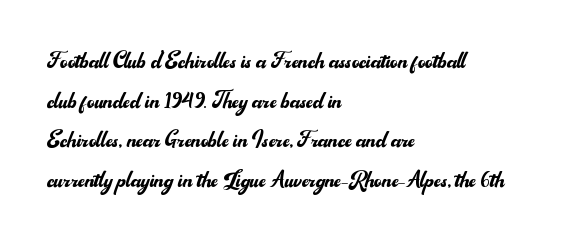
Q: Is the text bold? A: No.
Q: Is the text italic (slanted)? A: Yes.
Q: Is the typeface a serif or a sans-serif typeface? A: Sans-serif.
Q: Is the text underlined? A: No.
Q: How is the paragraph aligned? A: Left-aligned.
Q: Is the spacing between letters normal or unusually wide? A: Normal.
Q: Is the spacing between lines tight, normal or loose? A: Normal.
Q: Width (condensed, normal, or wide)? A: Normal.
Q: Stroke contrast? A: Medium.
Q: x-height? A: Small.
Q: Monospaced? A: No.
